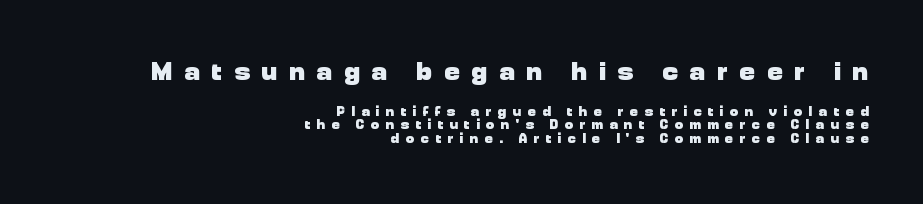
Visually the block forms a straight wall on the right and a jagged coastline on the left. Successive baselines arrive quickly, one right under another. Inter-character spacing is expanded well beyond the font's built-in metrics. Is the type bold? Yes — the strokes are clearly thick and heavy. Compare the two chunks: the upper has the greater cap height. The specimen reads as upright at a glance.
